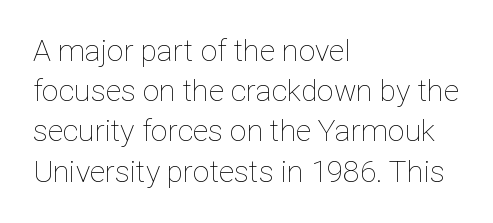
{"italic": "no", "bold": "no", "weight": "thin", "width": "normal", "stroke_contrast": "low", "x_height": "medium", "monospaced": "no", "underline": "no", "align": "left", "line_spacing": "normal", "line_spacing_ratio": 1.34, "letter_spacing": "normal", "letter_spacing_em": 0.0, "glyph_px": 30}
